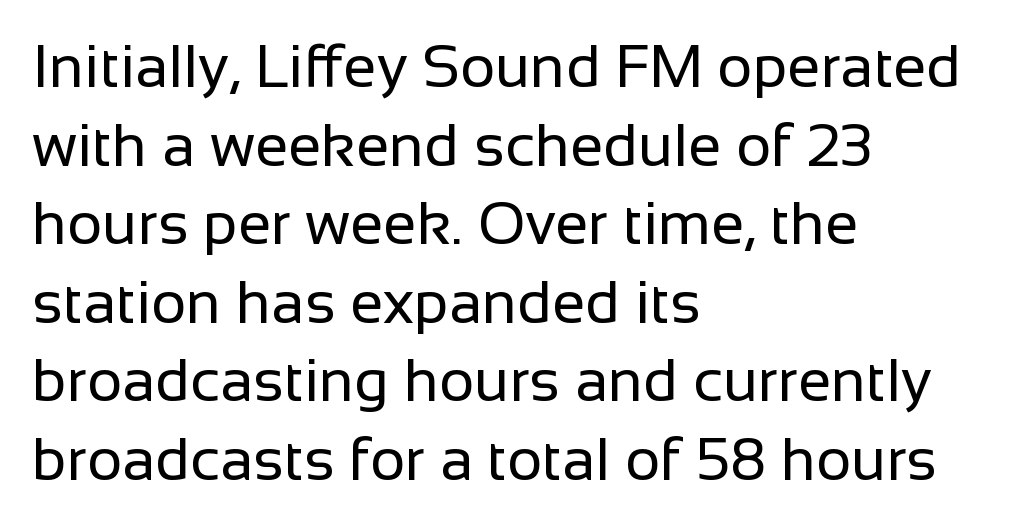
The image shows 60 px regular-weight sans-serif type, upright; set left-aligned, normal line spacing (1.31x), normal letter spacing, not underlined; low stroke contrast and a medium x-height.
